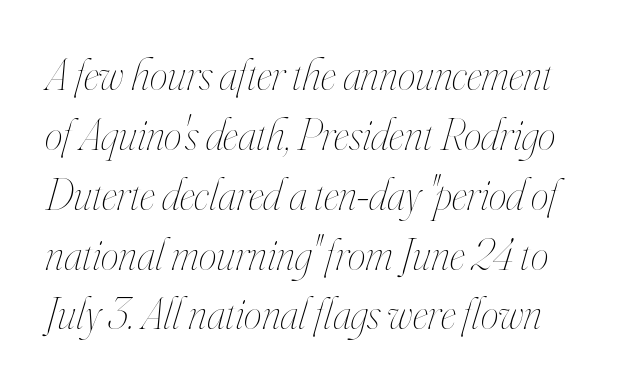
Q: Is the text bold? A: No.
Q: Is the text italic (slanted)? A: Yes, it leans right by about 16 degrees.
Q: Is the text underlined? A: No.
Q: Is the spacing between letters normal or unusually wide? A: Normal.
Q: Is the spacing between lines tight, normal or loose? A: Normal.
Q: Width (condensed, normal, or wide)? A: Condensed.
Q: Stroke contrast? A: High.
Q: x-height? A: Small.
Q: Monospaced? A: No.
